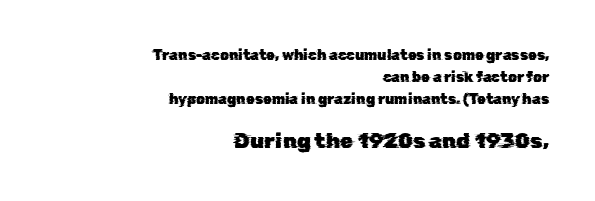
The horizontal fit of the characters is conventional and even. The rag falls on the left side of this text block. The rendering uses a moderate line-height, typical for paragraphs. Only glyphs here, with clear space below each row. Is the lower block the larger one? Yes — the lower block carries the bigger type.
